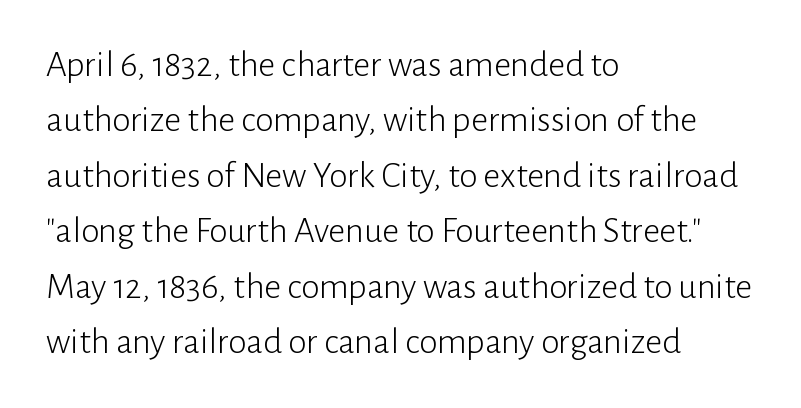
The image shows 37 px light sans-serif type, upright; set left-aligned, normal line spacing (1.5x), normal letter spacing, not underlined; low stroke contrast and a medium x-height.
